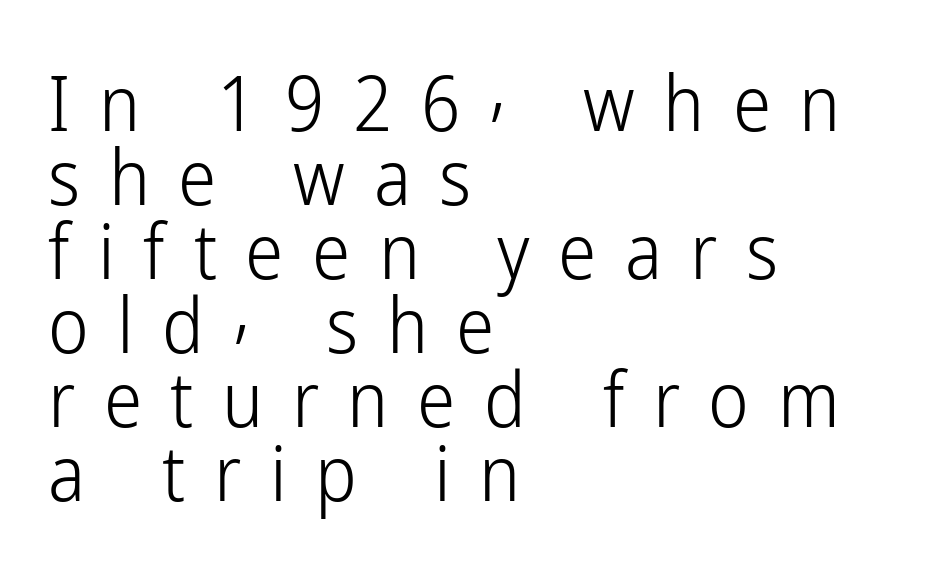
{"serif": "no", "italic": "no", "bold": "no", "weight": "light", "width": "condensed", "stroke_contrast": "low", "x_height": "medium", "monospaced": "no", "underline": "no", "align": "left", "line_spacing": "tight", "line_spacing_ratio": 0.96, "letter_spacing": "wide", "letter_spacing_em": 0.37, "glyph_px": 77}
